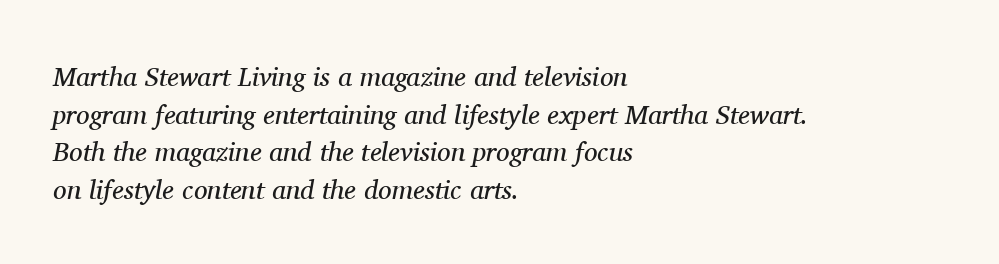
{"italic": "yes", "lean": "right", "slant_degrees": 11, "bold": "no", "underline": "no", "align": "left", "line_spacing": "normal", "line_spacing_ratio": 1.39, "letter_spacing": "normal", "letter_spacing_em": 0.0, "glyph_px": 27}
